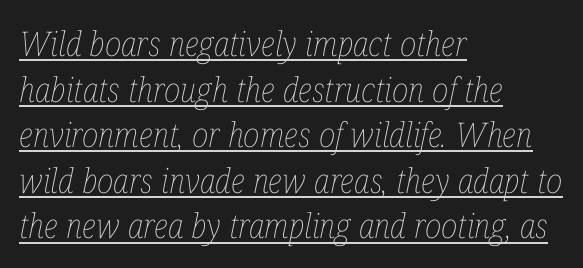
Q: Is the text bold? A: No.
Q: Is the text italic (slanted)? A: Yes, it leans right by about 12 degrees.
Q: Is the text underlined? A: Yes.
Q: How is the paragraph aligned? A: Left-aligned.
Q: Is the spacing between letters normal or unusually wide? A: Normal.
Q: Is the spacing between lines tight, normal or loose? A: Normal.
Q: Width (condensed, normal, or wide)? A: Condensed.
Q: Stroke contrast? A: Low.
Q: x-height? A: Medium.
Q: Monospaced? A: No.
